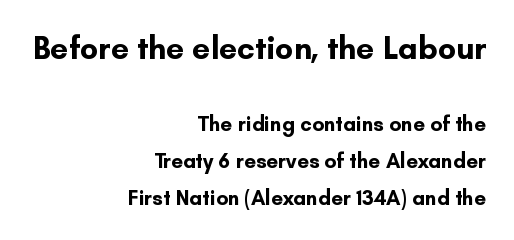
Q: Is the text bold? A: Yes.
Q: Is the text italic (slanted)? A: No, it is upright.
Q: Is the typeface a serif or a sans-serif typeface? A: Sans-serif.
Q: Is the text underlined? A: No.
Q: How is the paragraph aligned? A: Right-aligned.
Q: Is the spacing between letters normal or unusually wide? A: Normal.
Q: Which block of text is set in a larger size, the first (top) or the second (bottom)? A: The first (top) one.
Q: Width (condensed, normal, or wide)? A: Normal.
Q: Stroke contrast? A: Low.
Q: x-height? A: Small.
Q: Monospaced? A: No.
